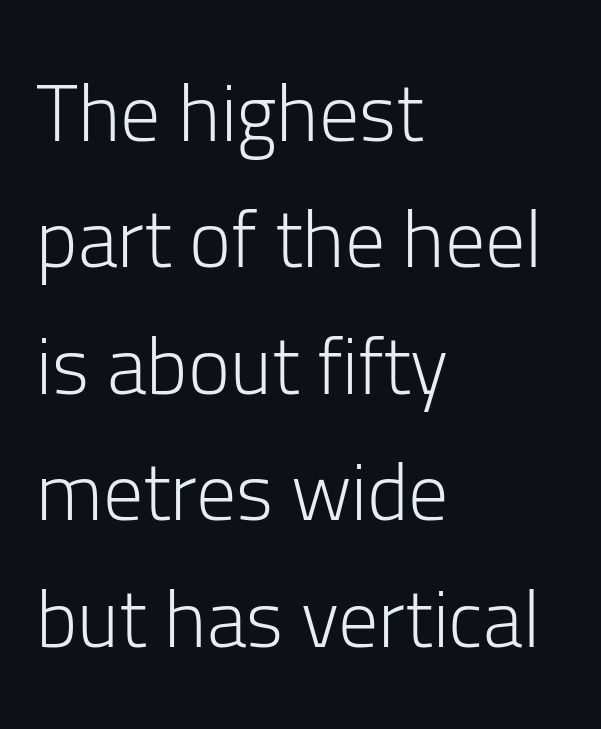
{"serif": "no", "italic": "no", "bold": "no", "weight": "light", "width": "normal", "stroke_contrast": "low", "x_height": "medium", "monospaced": "no", "underline": "no", "align": "left", "line_spacing": "normal", "line_spacing_ratio": 1.58, "letter_spacing": "normal", "letter_spacing_em": 0.0, "glyph_px": 80}
